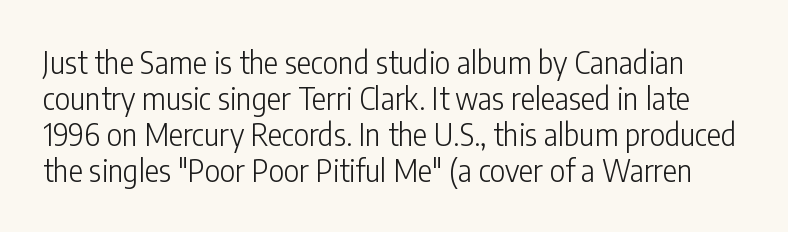
The image shows 30 px light, condensed sans-serif type, upright; set line spacing 1.2x, normal letter spacing, not underlined; low stroke contrast and a medium x-height.
